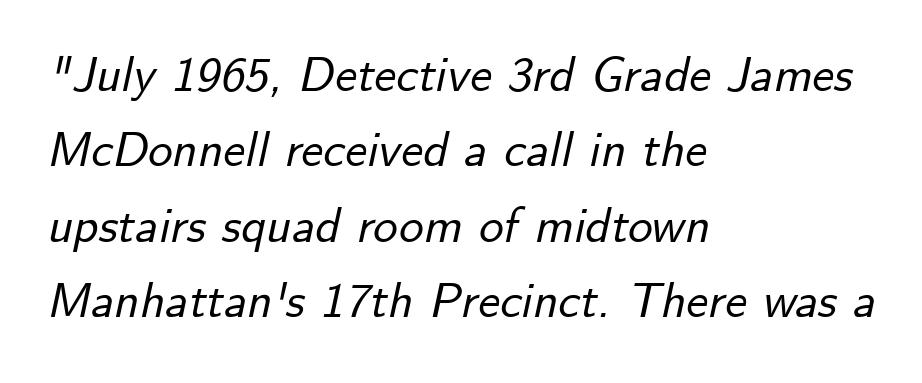
Q: Is the text italic (slanted)? A: Yes, it leans right by about 12 degrees.
Q: Is the text underlined? A: No.
Q: How is the paragraph aligned? A: Left-aligned.
Q: Is the spacing between letters normal or unusually wide? A: Normal.
Q: Is the spacing between lines tight, normal or loose? A: Normal.
Q: Width (condensed, normal, or wide)? A: Normal.
Q: Stroke contrast? A: Low.
Q: x-height? A: Small.
Q: Monospaced? A: No.
